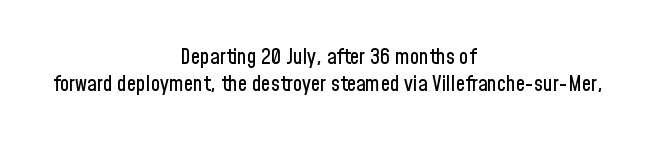
The image shows 21 px text type, upright; set centered, normal line spacing (1.3x), normal letter spacing, not underlined.
